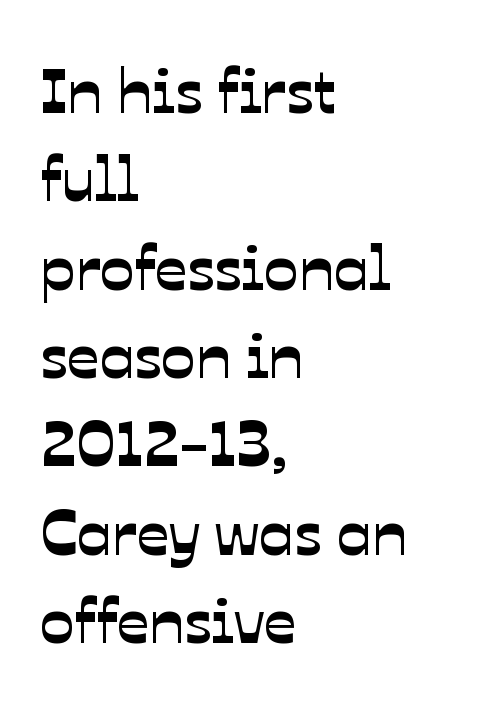
{"serif": "no", "width": "normal", "stroke_contrast": "low", "x_height": "medium", "monospaced": "no", "underline": "no", "align": "left", "line_spacing": "normal", "line_spacing_ratio": 1.38, "letter_spacing": "normal", "letter_spacing_em": 0.0, "glyph_px": 64}
